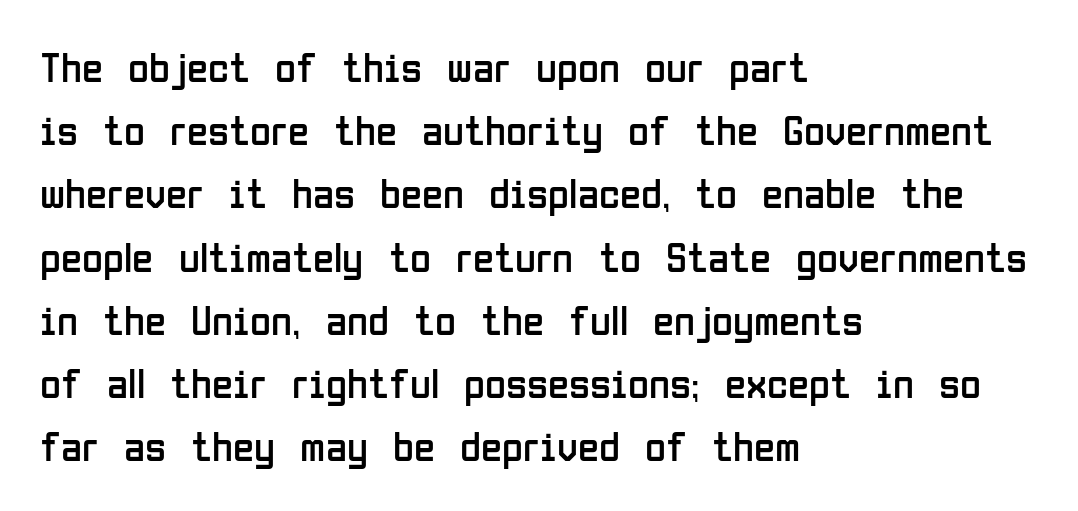
Clear beneath every line of the passage. Typographically, this falls in the sans-serif category. Does extra space separate the letters? No, they use regular spacing. Does the leading feel generous? No, just average. The cut favours lightness, reaching ordinary text weight at its darkest. The letters stand upright; this is a roman face.
